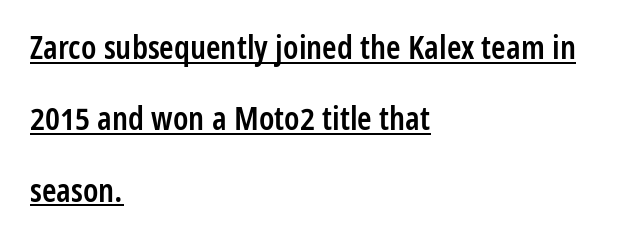
{"serif": "no", "italic": "no", "bold": "semi", "weight": "semibold", "width": "condensed", "stroke_contrast": "low", "x_height": "medium", "monospaced": "no", "underline": "yes", "align": "left", "line_spacing": "loose", "line_spacing_ratio": 2.16, "letter_spacing": "normal", "letter_spacing_em": 0.0, "glyph_px": 33}
